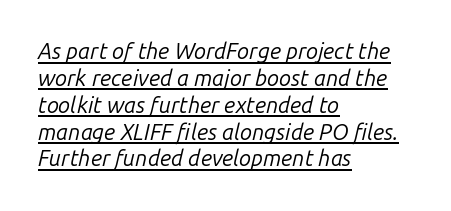
Does a line run under the words? Yes, clearly. The font's italic variant was chosen for this text. You could call the tracking neutral — neither tight nor loose. Which margin do the lines hug? The left one — the right edge is uneven. Is the stroke heavy? The answer is a plain regular-or-lighter.
